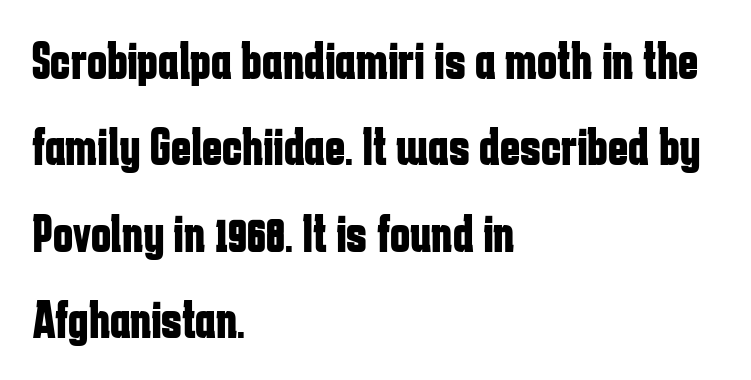
{"serif": "no", "italic": "no", "bold": "yes", "weight": "bold", "width": "condensed", "stroke_contrast": "low", "x_height": "medium", "monospaced": "no", "underline": "no", "align": "left", "line_spacing": "normal", "line_spacing_ratio": 1.6, "letter_spacing": "normal", "letter_spacing_em": 0.0, "glyph_px": 54}
